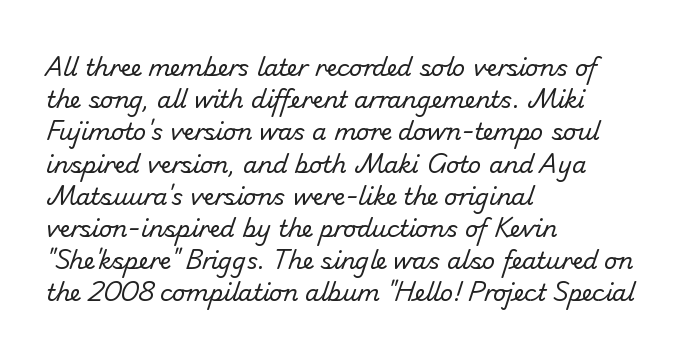
Q: Is the text bold? A: No.
Q: Is the text underlined? A: No.
Q: How is the paragraph aligned? A: Left-aligned.
Q: Is the spacing between letters normal or unusually wide? A: Normal.
Q: Is the spacing between lines tight, normal or loose? A: Normal.
